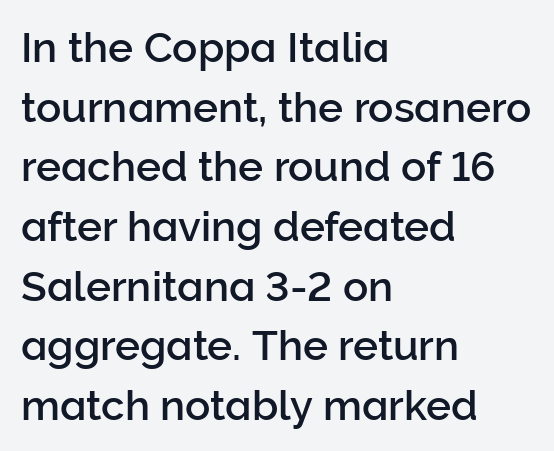
{"serif": "no", "italic": "no", "width": "normal", "stroke_contrast": "low", "x_height": "medium", "monospaced": "no", "underline": "no", "align": "left", "line_spacing": "normal", "line_spacing_ratio": 1.42, "letter_spacing": "normal", "letter_spacing_em": 0.0, "glyph_px": 42}
